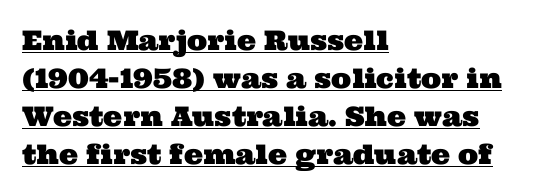
Characters follow at the spacing the type designer built in. Evenly set lines give the paragraph a standard silhouette. Does a line run under the words? Yes, clearly. Is the block centered? No — it sits flush against the left margin.
